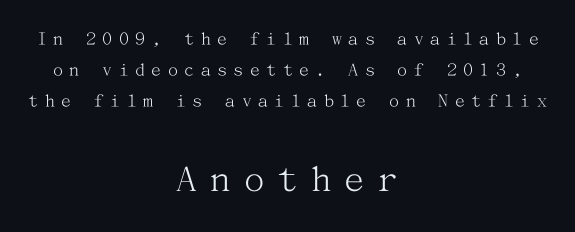
The image shows 41 px light serif type, upright; set centered, normal line spacing (1.56x), unusually wide letter spacing (+0.32 em), not underlined; the second (bottom) block is 2.05x larger; medium stroke contrast and a medium x-height.
